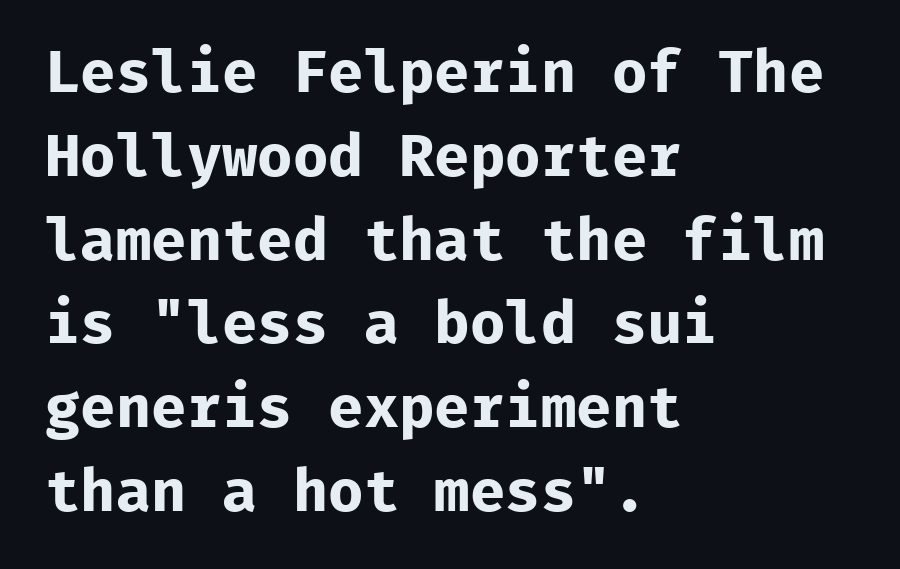
The image shows 59 px bold sans-serif type, upright, monospaced; set left-aligned, normal line spacing (1.42x), normal letter spacing, not underlined; low stroke contrast and a medium x-height.
